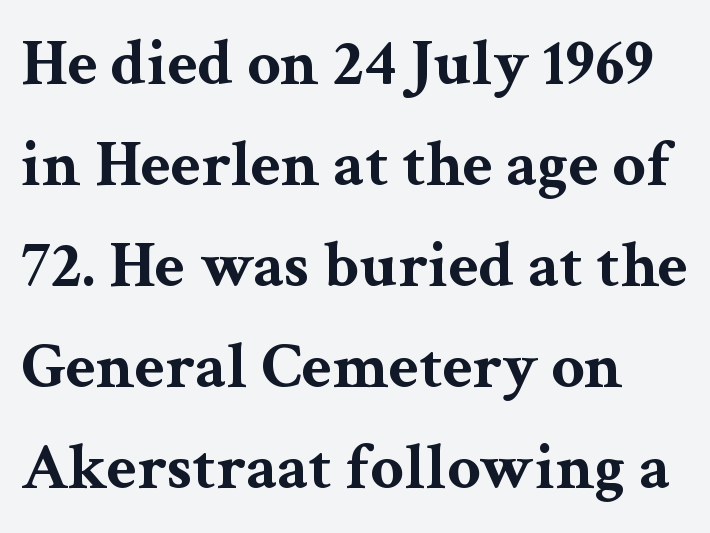
The image shows 66 px bold, wide serif type, upright; set normal line spacing (1.53x), normal letter spacing, not underlined; medium stroke contrast and a medium x-height.
